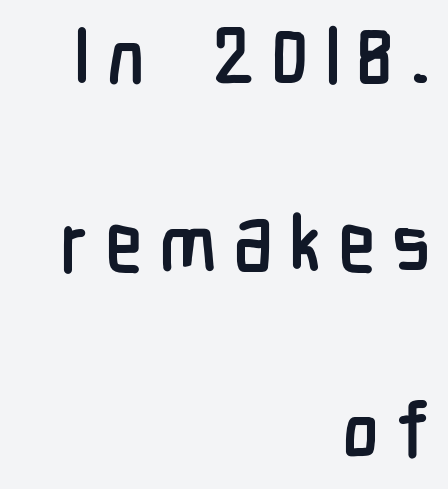
{"serif": "no", "italic": "no", "width": "condensed", "stroke_contrast": "low", "x_height": "medium", "monospaced": "no", "underline": "no", "align": "right", "line_spacing": "loose", "line_spacing_ratio": 2.37, "letter_spacing": "wide", "letter_spacing_em": 0.2, "glyph_px": 79}
